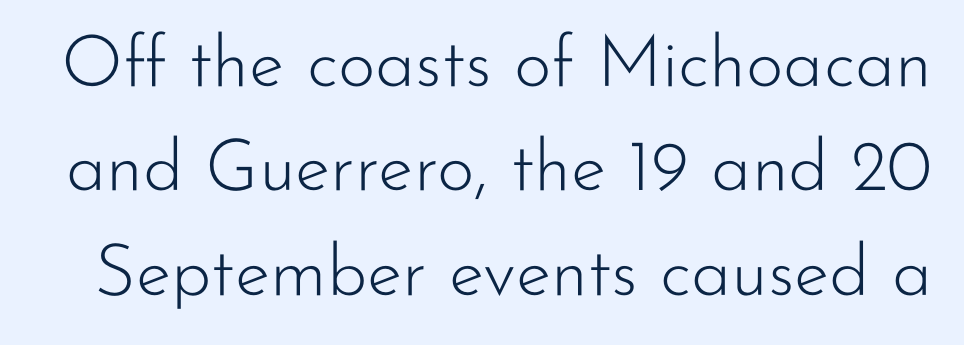
{"serif": "no", "italic": "no", "bold": "no", "weight": "light", "width": "normal", "stroke_contrast": "low", "x_height": "small", "monospaced": "no", "underline": "no", "line_spacing": "normal", "line_spacing_ratio": 1.45, "letter_spacing": "normal", "letter_spacing_em": 0.0, "glyph_px": 72}
